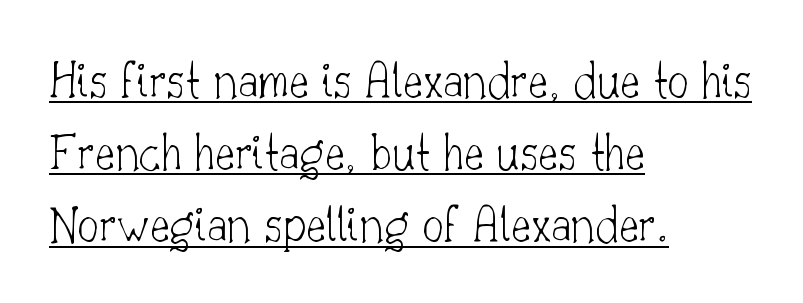
A student would call this left alignment; a typographer would say flush left, rag right. Stroke mass is kept to a normal reading level or below. Font category for this specimen: serif. A rule runs beneath these lines of type. The letters stand straight up with perfectly vertical stems. Normally led — the rows are evenly, conventionally spaced.
